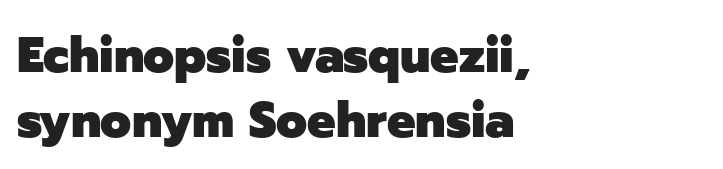
The image shows 50 px heavy sans-serif type, upright; set left-aligned, normal line spacing (1.31x), normal letter spacing, not underlined; low stroke contrast and a medium x-height.
